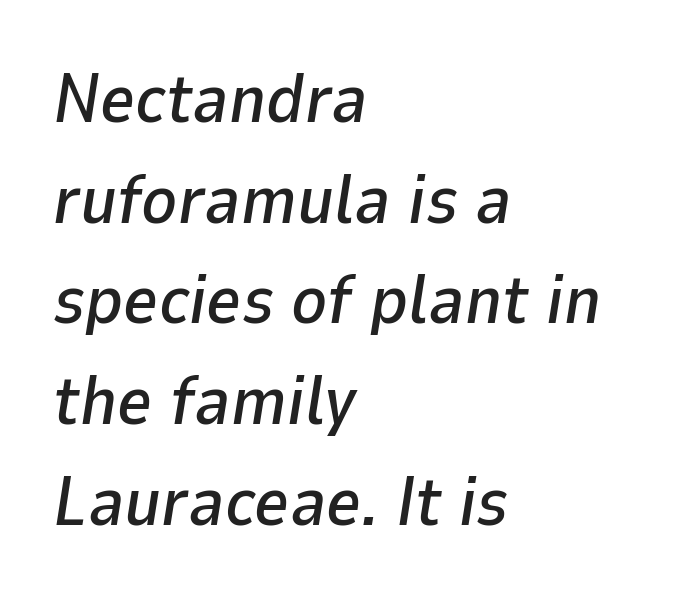
Q: Is the text italic (slanted)? A: Yes, it leans right by about 9 degrees.
Q: Is the text underlined? A: No.
Q: How is the paragraph aligned? A: Left-aligned.
Q: Is the spacing between letters normal or unusually wide? A: Normal.
Q: Is the spacing between lines tight, normal or loose? A: Normal.
Q: Width (condensed, normal, or wide)? A: Normal.
Q: Stroke contrast? A: Low.
Q: x-height? A: Medium.
Q: Monospaced? A: No.
